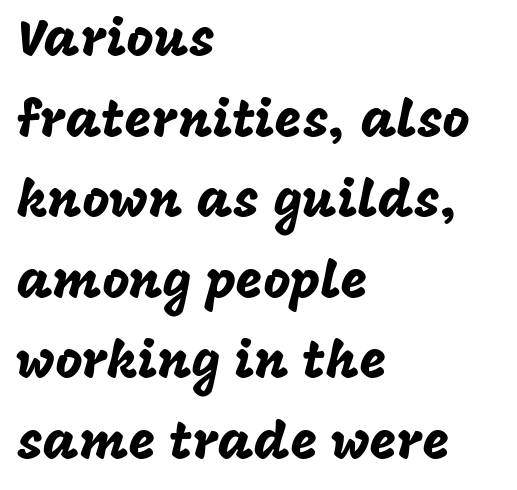
Short note: letters normally spaced. One glance says typical: line gaps are just what's usual. This rendering employs a face without finishing strokes, i.e., a sans-serif. Short and long lines alike share a common starting point at left. You could not count columns in this text — the font is proportionally spaced.
